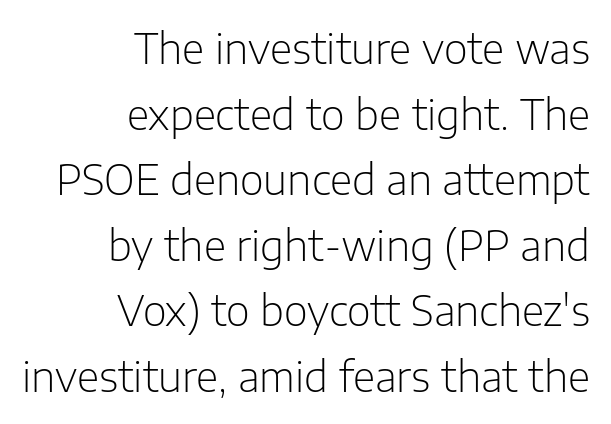
The image shows 41 px light sans-serif type, upright; set right-aligned, normal line spacing (1.6x), normal letter spacing, not underlined; low stroke contrast and a medium x-height.
